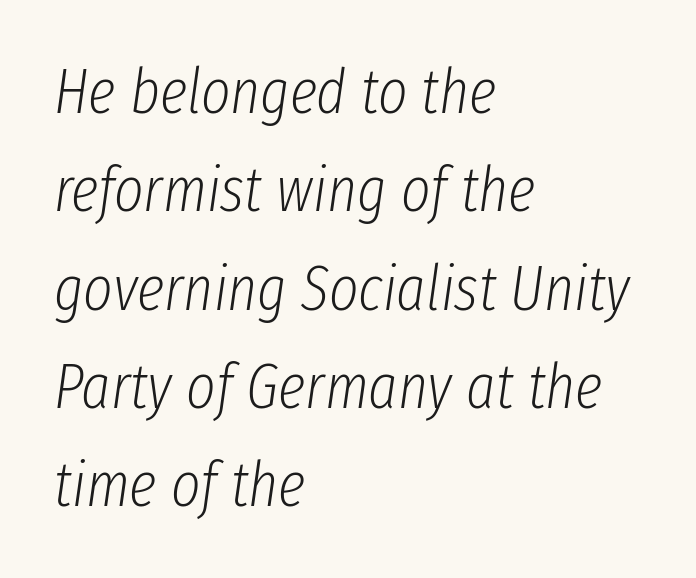
Q: Is the text bold? A: No.
Q: Is the text italic (slanted)? A: Yes, it leans right by about 8 degrees.
Q: Is the text underlined? A: No.
Q: How is the paragraph aligned? A: Left-aligned.
Q: Is the spacing between letters normal or unusually wide? A: Normal.
Q: Is the spacing between lines tight, normal or loose? A: Normal.
Q: Width (condensed, normal, or wide)? A: Condensed.
Q: Stroke contrast? A: Low.
Q: x-height? A: Medium.
Q: Monospaced? A: No.
